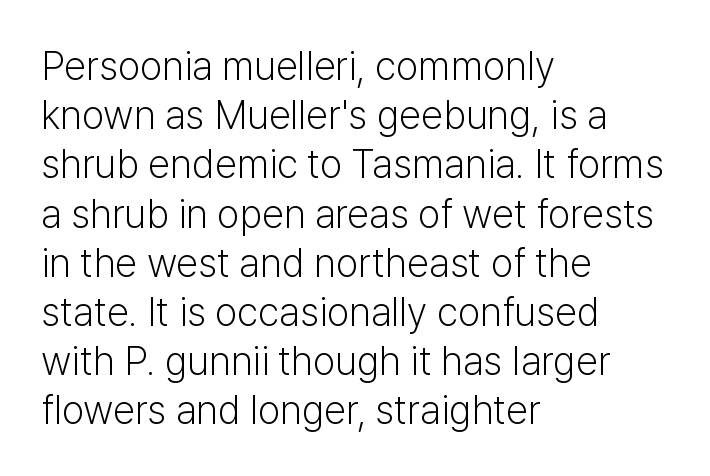
Inter-character spacing is left at the font's built-in metrics. Do the characters align in a grid? No, the font is proportional. The font's upright variant was chosen for this text. A bare baseline throughout the passage. Bold? No — there's no thickening of the strokes. The typeface chosen for these lines omits serifs.
